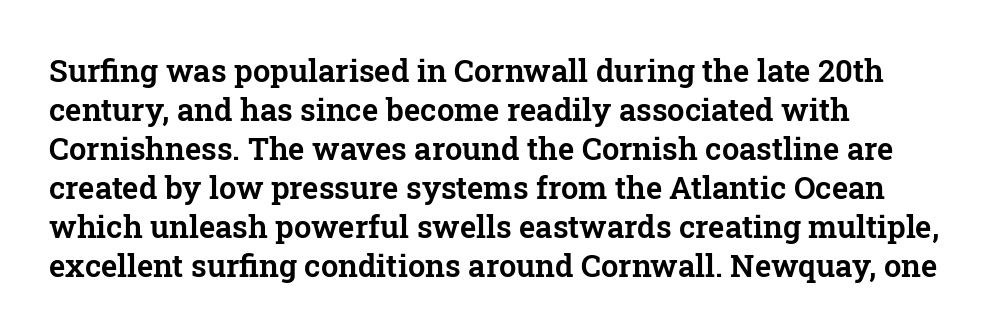
{"serif": "yes", "italic": "no", "width": "normal", "stroke_contrast": "low", "x_height": "medium", "monospaced": "no", "underline": "no", "align": "left", "line_spacing": "normal", "line_spacing_ratio": 1.26, "letter_spacing": "normal", "letter_spacing_em": 0.0, "glyph_px": 31}
